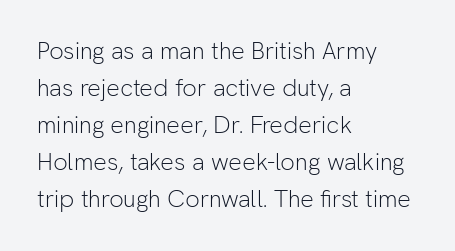
The image shows 24 px text type, upright; set left-aligned, normal line spacing (1.54x), normal letter spacing, not underlined.
